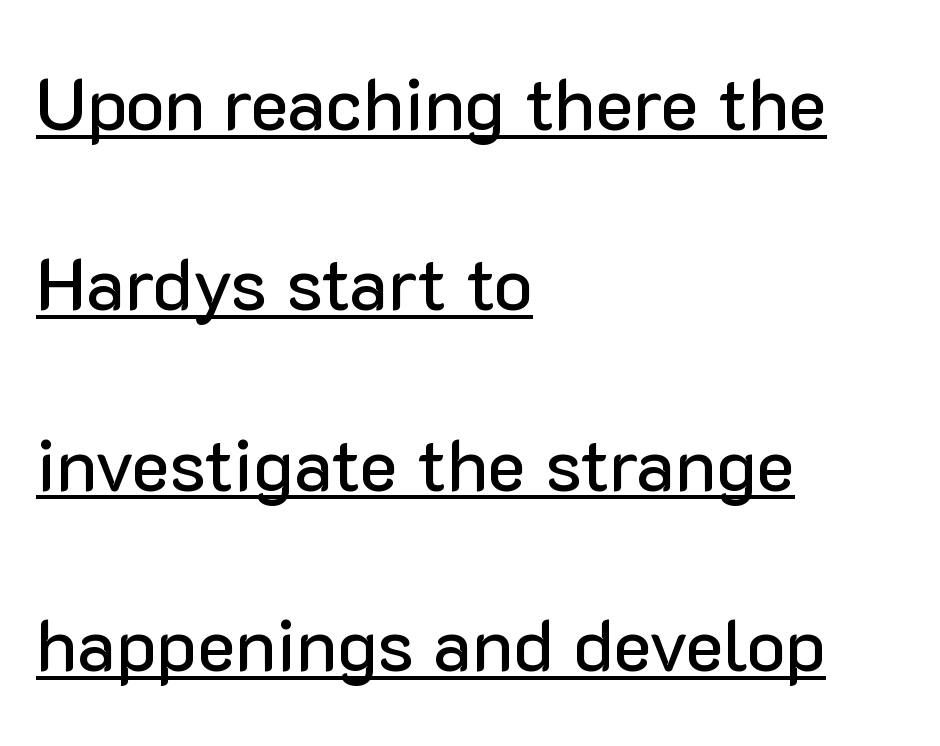
A sans-serif font was chosen for this passage. Left-aligned paragraph, ragged on the right. This sample has the flowing, uneven cadence of proportional lettering. These lines stand farther apart than default settings would place them.
